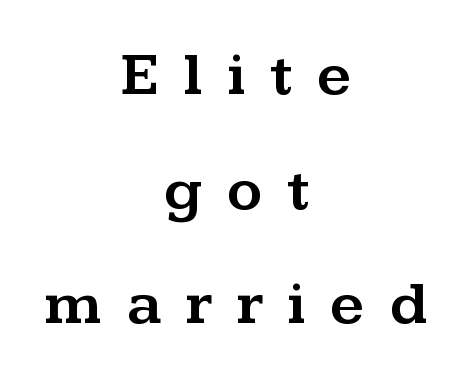
{"serif": "yes", "italic": "no", "width": "wide", "stroke_contrast": "medium", "x_height": "medium", "monospaced": "no", "underline": "no", "align": "center", "line_spacing_ratio": 1.88, "letter_spacing": "wide", "letter_spacing_em": 0.4, "glyph_px": 61}
